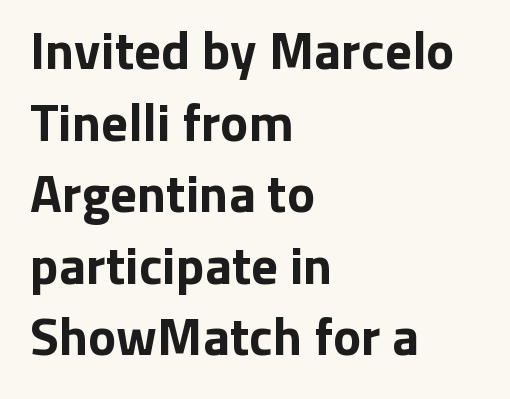
{"serif": "no", "italic": "no", "bold": "yes", "weight": "bold", "width": "normal", "stroke_contrast": "low", "x_height": "medium", "monospaced": "no", "underline": "no", "align": "left", "line_spacing": "normal", "line_spacing_ratio": 1.35, "letter_spacing": "normal", "letter_spacing_em": 0.0, "glyph_px": 53}
